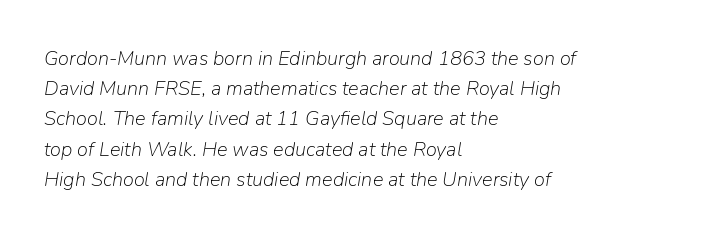
The image shows 20 px text type, italic (leaning right); set left-aligned, normal line spacing (1.51x), normal letter spacing, not underlined.
